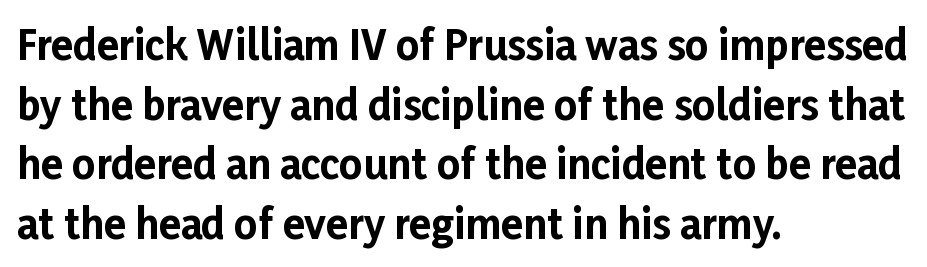
{"serif": "no", "italic": "no", "bold": "yes", "weight": "bold", "width": "normal", "stroke_contrast": "low", "x_height": "medium", "monospaced": "no", "underline": "no", "align": "left", "line_spacing": "normal", "line_spacing_ratio": 1.49, "letter_spacing": "normal", "letter_spacing_em": 0.0, "glyph_px": 40}
